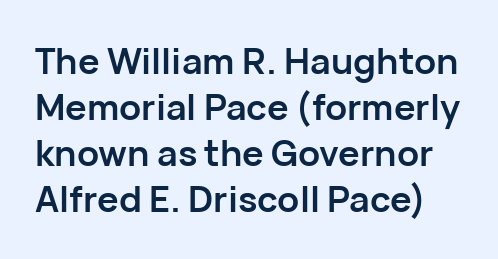
Q: Is the text bold? A: Yes.
Q: Is the text italic (slanted)? A: No, it is upright.
Q: Is the typeface a serif or a sans-serif typeface? A: Sans-serif.
Q: Is the text underlined? A: No.
Q: Is the spacing between letters normal or unusually wide? A: Normal.
Q: Is the spacing between lines tight, normal or loose? A: Normal.
Q: Width (condensed, normal, or wide)? A: Normal.
Q: Stroke contrast? A: Low.
Q: x-height? A: Medium.
Q: Monospaced? A: No.
